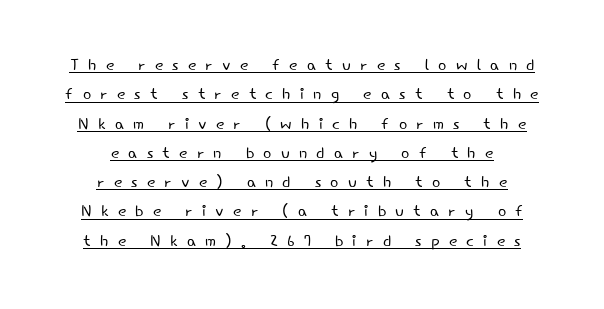
The image shows 22 px text type, upright; set centered, normal line spacing (1.33x), unusually wide letter spacing (+0.42 em), underlined.
